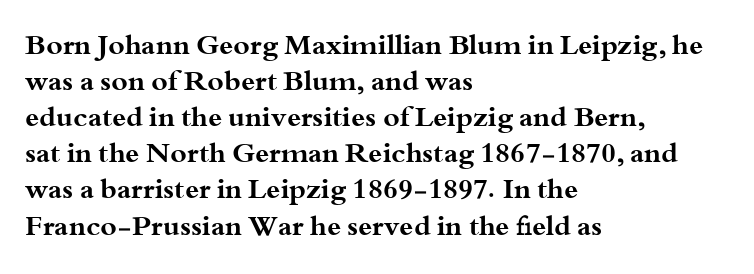
What stands out about the letter spacing? Nothing — it is the standard amount. The compositor pushed each line to the left boundary. Chunky letters — that's bold for sure. This sample has the flowing, uneven cadence of proportional lettering. The font family rendered here belongs to the serif group.
